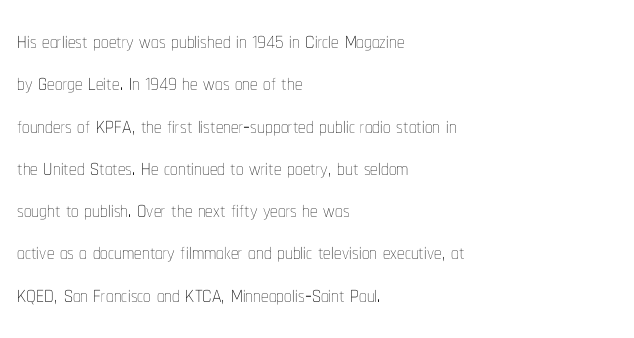
{"italic": "no", "bold": "no", "weight": "thin", "width": "condensed", "stroke_contrast": "low", "x_height": "medium", "monospaced": "no", "underline": "no", "align": "left", "line_spacing": "normal", "line_spacing_ratio": 1.41, "letter_spacing": "normal", "letter_spacing_em": 0.0, "glyph_px": 30}
